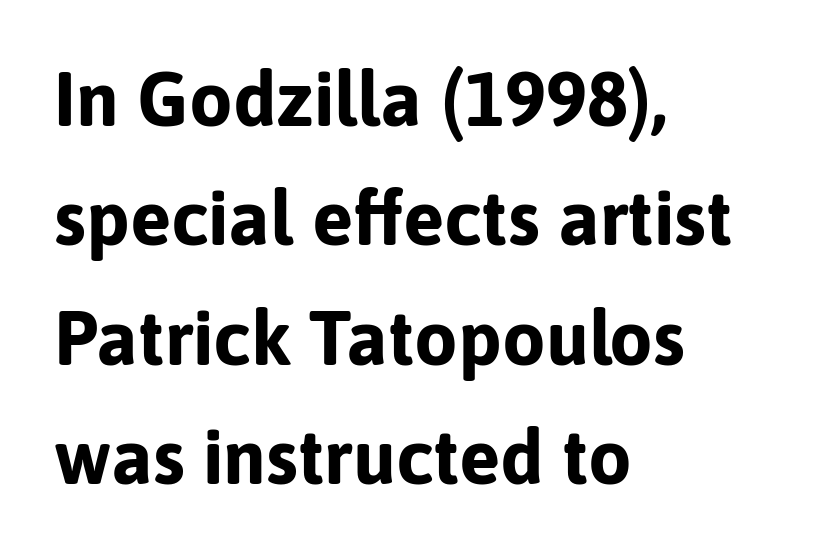
The image shows 77 px bold sans-serif type, upright; set left-aligned, normal line spacing (1.55x), normal letter spacing, not underlined; low stroke contrast and a medium x-height.
